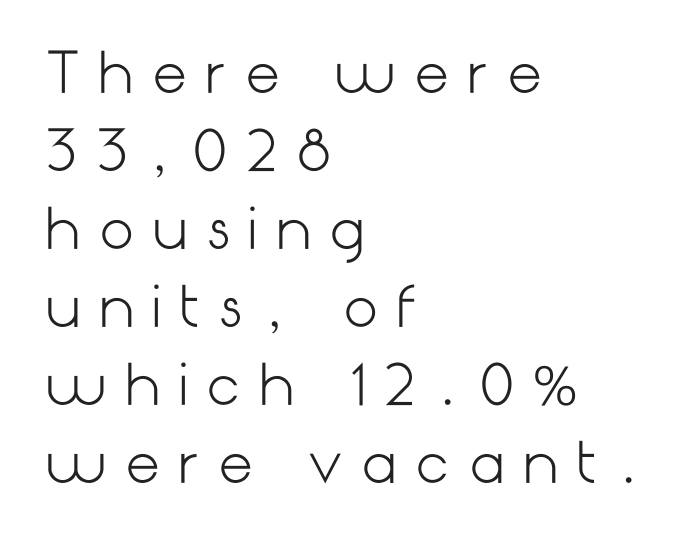
Q: Is the text bold? A: No.
Q: Is the text italic (slanted)? A: No, it is upright.
Q: Is the typeface a serif or a sans-serif typeface? A: Sans-serif.
Q: Is the text underlined? A: No.
Q: How is the paragraph aligned? A: Left-aligned.
Q: Is the spacing between letters normal or unusually wide? A: Unusually wide.
Q: Is the spacing between lines tight, normal or loose? A: Normal.
Q: Width (condensed, normal, or wide)? A: Normal.
Q: Stroke contrast? A: Low.
Q: x-height? A: Medium.
